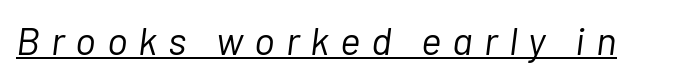
Q: Is the text bold? A: No.
Q: Is the text italic (slanted)? A: Yes, it leans right by about 7 degrees.
Q: Is the text underlined? A: Yes.
Q: Is the spacing between letters normal or unusually wide? A: Unusually wide.
Q: Width (condensed, normal, or wide)? A: Normal.
Q: Stroke contrast? A: Low.
Q: x-height? A: Medium.
Q: Monospaced? A: No.
